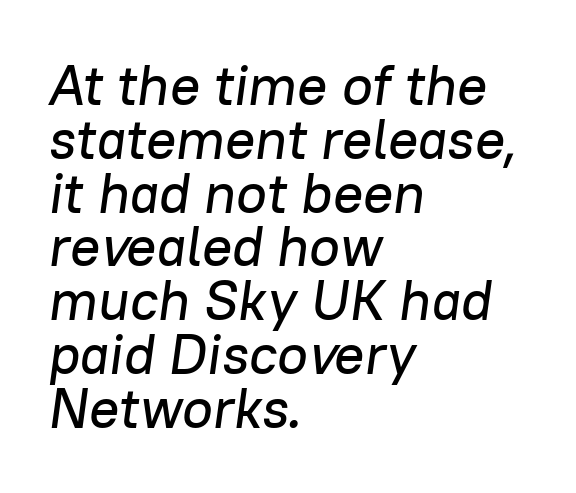
Q: Is the text italic (slanted)? A: Yes, it leans right by about 8 degrees.
Q: Is the text underlined? A: No.
Q: How is the paragraph aligned? A: Left-aligned.
Q: Is the spacing between letters normal or unusually wide? A: Normal.
Q: Is the spacing between lines tight, normal or loose? A: Tight.
Q: Width (condensed, normal, or wide)? A: Normal.
Q: Stroke contrast? A: Low.
Q: x-height? A: Medium.
Q: Monospaced? A: No.
